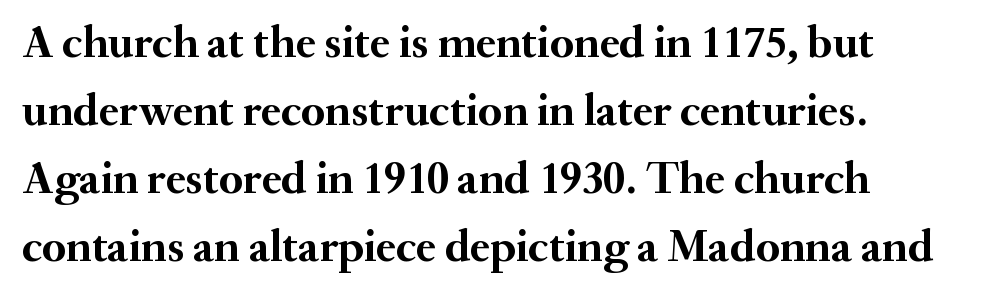
The image shows 46 px semibold serif type, upright; set left-aligned, normal line spacing (1.48x), normal letter spacing, not underlined; medium stroke contrast and a small x-height.
